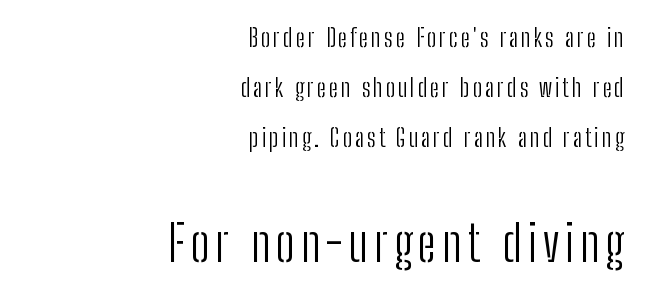
Q: Is the text bold? A: No.
Q: Is the text italic (slanted)? A: No, it is upright.
Q: Is the typeface a serif or a sans-serif typeface? A: Sans-serif.
Q: Is the text underlined? A: No.
Q: How is the paragraph aligned? A: Right-aligned.
Q: Is the spacing between lines tight, normal or loose? A: Loose.
Q: Which block of text is set in a larger size, the first (top) or the second (bottom)? A: The second (bottom) one.
Q: Width (condensed, normal, or wide)? A: Condensed.
Q: Stroke contrast? A: Low.
Q: x-height? A: Medium.
Q: Monospaced? A: No.
